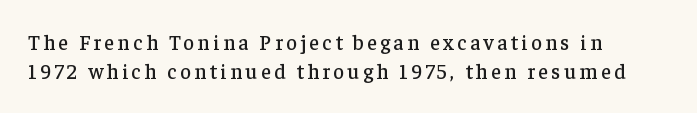
Q: Is the text italic (slanted)? A: No, it is upright.
Q: Is the text underlined? A: No.
Q: How is the paragraph aligned? A: Left-aligned.
Q: Is the spacing between lines tight, normal or loose? A: Normal.
